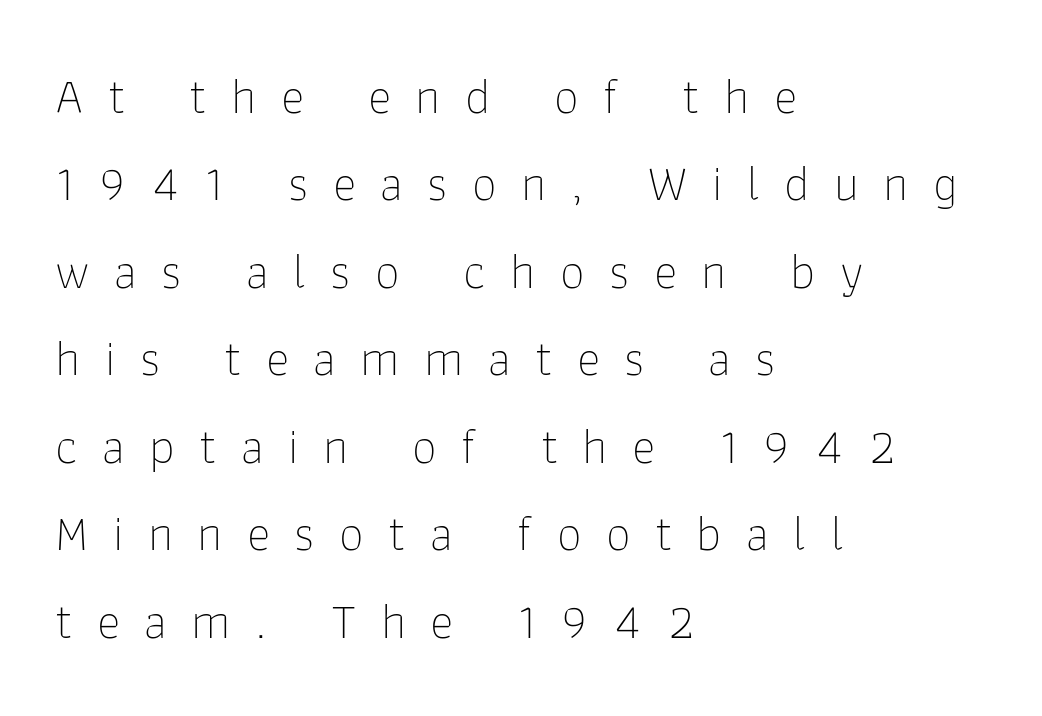
Q: Is the text bold? A: No.
Q: Is the text italic (slanted)? A: No, it is upright.
Q: Is the typeface a serif or a sans-serif typeface? A: Sans-serif.
Q: Is the text underlined? A: No.
Q: How is the paragraph aligned? A: Left-aligned.
Q: Is the spacing between letters normal or unusually wide? A: Unusually wide.
Q: Width (condensed, normal, or wide)? A: Normal.
Q: Stroke contrast? A: Low.
Q: x-height? A: Medium.
Q: Monospaced? A: No.
